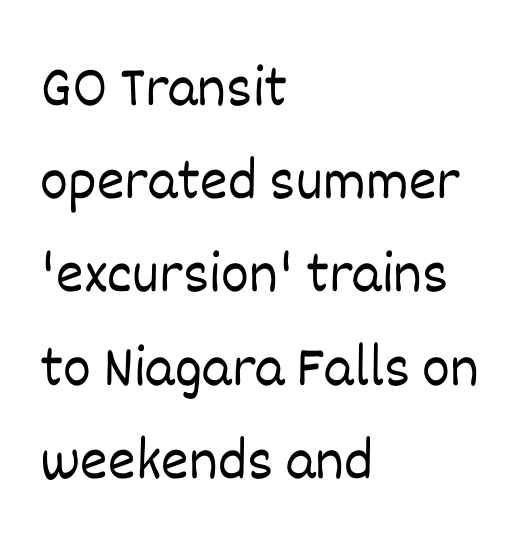
Q: Is the text bold? A: No.
Q: Is the text italic (slanted)? A: No, it is upright.
Q: Is the text underlined? A: No.
Q: How is the paragraph aligned? A: Left-aligned.
Q: Is the spacing between letters normal or unusually wide? A: Normal.
Q: Is the spacing between lines tight, normal or loose? A: Normal.
Q: Width (condensed, normal, or wide)? A: Normal.
Q: Stroke contrast? A: Low.
Q: x-height? A: Large.
Q: Monospaced? A: No.
